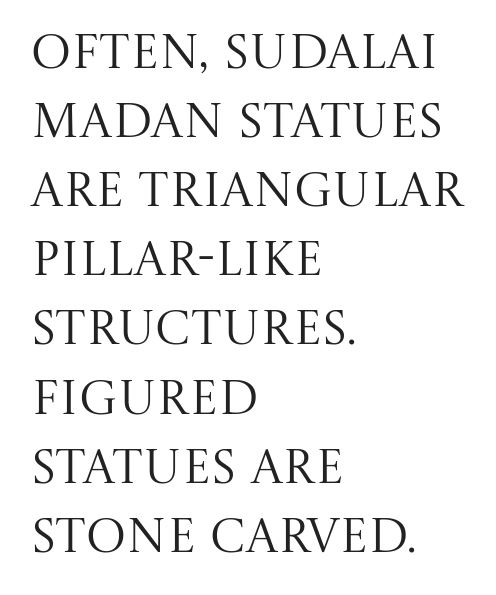
The image shows 48 px regular-weight serif type, upright; set left-aligned, normal line spacing (1.44x), normal letter spacing, not underlined; medium stroke contrast and a large x-height.
